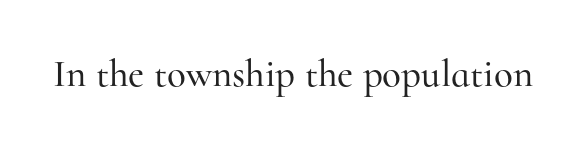
Q: Is the text italic (slanted)? A: No, it is upright.
Q: Is the typeface a serif or a sans-serif typeface? A: Serif.
Q: Is the text underlined? A: No.
Q: Is the spacing between letters normal or unusually wide? A: Normal.
Q: Width (condensed, normal, or wide)? A: Normal.
Q: Stroke contrast? A: High.
Q: x-height? A: Small.
Q: Monospaced? A: No.
